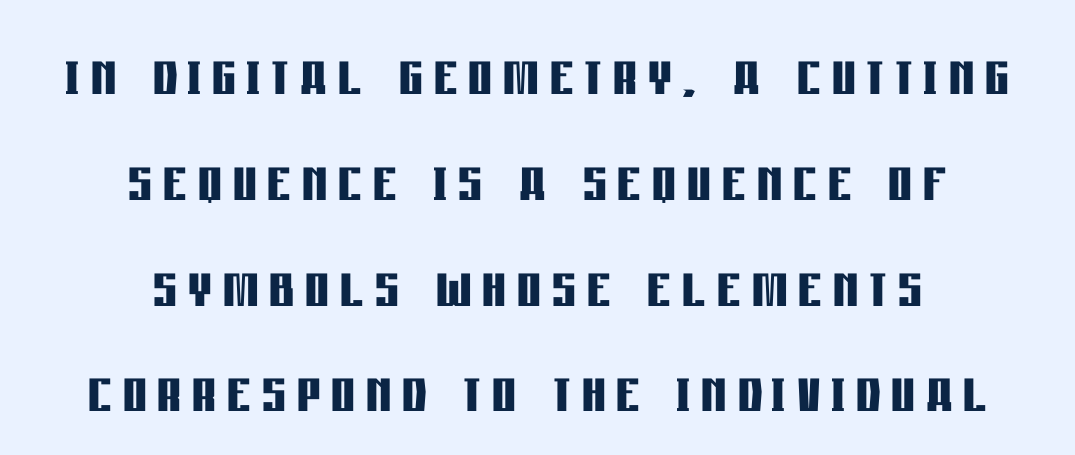
The image shows 74 px semibold, condensed sans-serif type, upright; set centered, normal line spacing (1.43x), not underlined; low stroke contrast and a large x-height.
